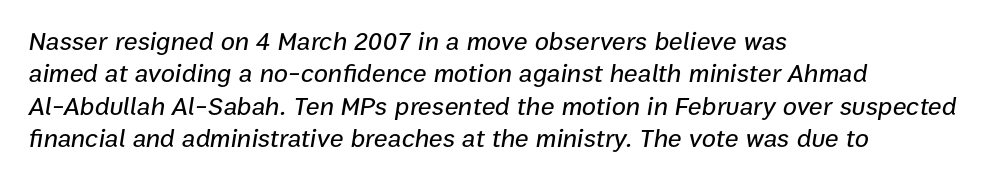
The image shows 26 px text type, italic (leaning right); set left-aligned, normal line spacing (1.25x), normal letter spacing, not underlined.
